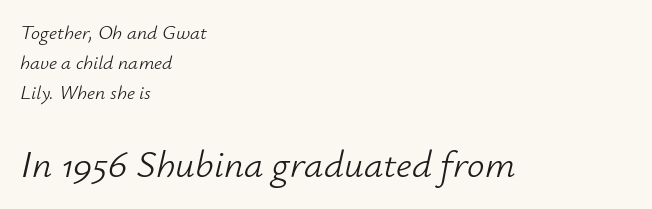
Think standard paragraph weight, or any step lighter than that. Where is the straight margin? On the left. Slanted lettering throughout. The block sitting lower on the canvas is the one with enlarged characters. The foot of each line stays bare and open. Glyph-to-glyph distance matches everyday printed text.
